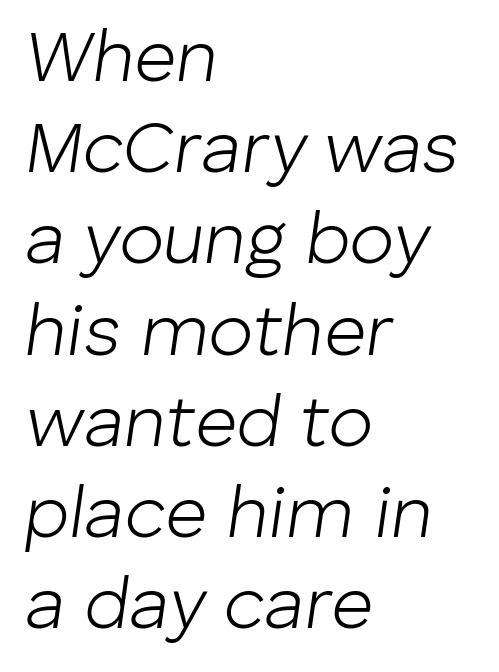
The image shows 73 px light type, italic (leaning right); set left-aligned, normal line spacing (1.25x), normal letter spacing, not underlined; low stroke contrast and a medium x-height.
